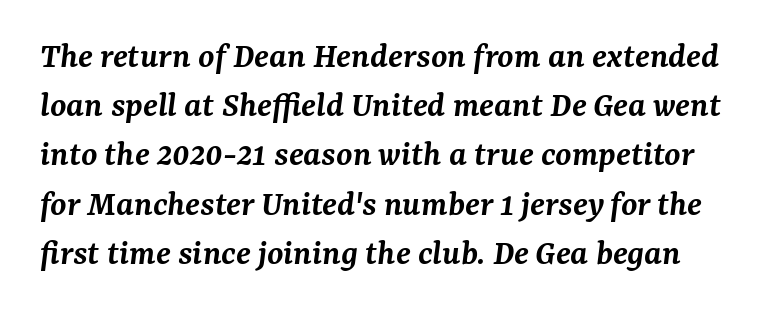
{"serif": "yes", "italic": "yes", "lean": "right", "slant_degrees": 7, "bold": "semi", "weight": "semibold", "width": "normal", "stroke_contrast": "medium", "x_height": "medium", "monospaced": "no", "underline": "no", "line_spacing": "normal", "line_spacing_ratio": 1.33, "letter_spacing": "normal", "letter_spacing_em": 0.0, "glyph_px": 37}
